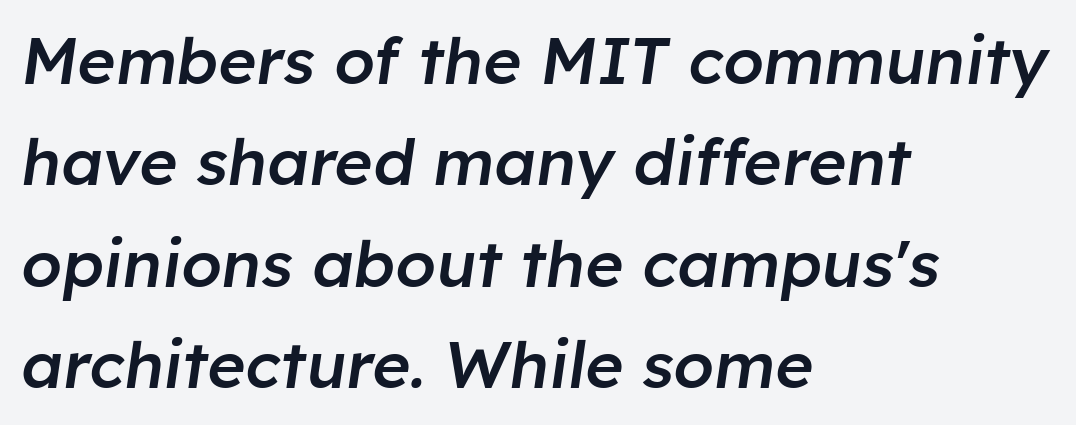
This is moderately heavy type, rendered in semibold. Notice how the passage keeps a crisp vertical edge on the left only. The glyphs are unaccompanied by any horizontal stroke below them. Is the letter spacing exaggerated? No — it looks like the ordinary default. Designer's note — italics engaged. Character widths vary here, with narrow letters taking less room than wide ones.
